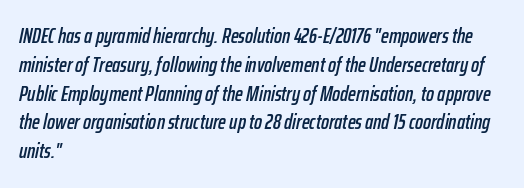
{"italic": "yes", "lean": "right", "slant_degrees": 12, "underline": "no", "align": "left", "line_spacing": "normal", "line_spacing_ratio": 1.37, "letter_spacing": "normal", "letter_spacing_em": 0.0, "glyph_px": 21}
